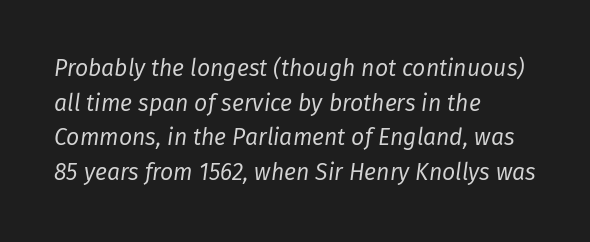
Q: Is the text bold? A: No.
Q: Is the text italic (slanted)? A: Yes, it leans right by about 8 degrees.
Q: Is the text underlined? A: No.
Q: How is the paragraph aligned? A: Left-aligned.
Q: Is the spacing between letters normal or unusually wide? A: Normal.
Q: Is the spacing between lines tight, normal or loose? A: Normal.
